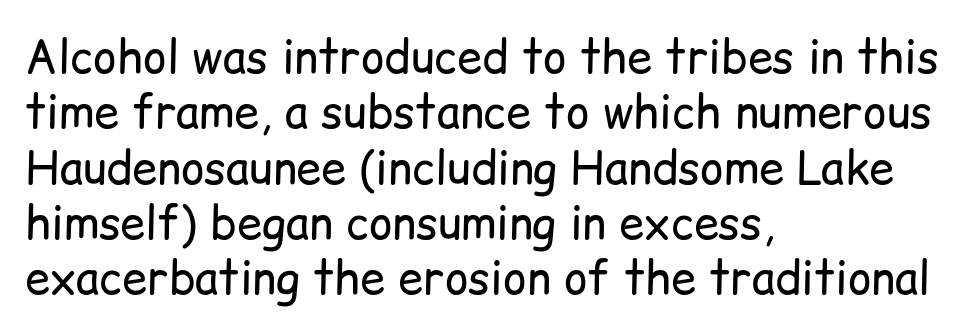
Q: Is the text bold? A: No.
Q: Is the text italic (slanted)? A: No, it is upright.
Q: Is the typeface a serif or a sans-serif typeface? A: Sans-serif.
Q: Is the text underlined? A: No.
Q: How is the paragraph aligned? A: Left-aligned.
Q: Is the spacing between letters normal or unusually wide? A: Normal.
Q: Width (condensed, normal, or wide)? A: Normal.
Q: Stroke contrast? A: Low.
Q: x-height? A: Medium.
Q: Monospaced? A: No.
